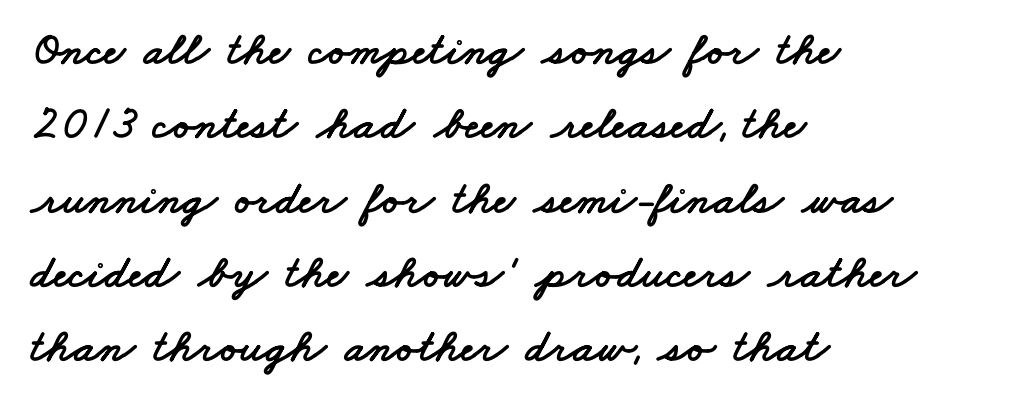
{"serif": "no", "width": "wide", "stroke_contrast": "low", "x_height": "small", "monospaced": "no", "underline": "no", "align": "left", "line_spacing": "normal", "line_spacing_ratio": 1.58, "letter_spacing": "normal", "letter_spacing_em": 0.0, "glyph_px": 47}
